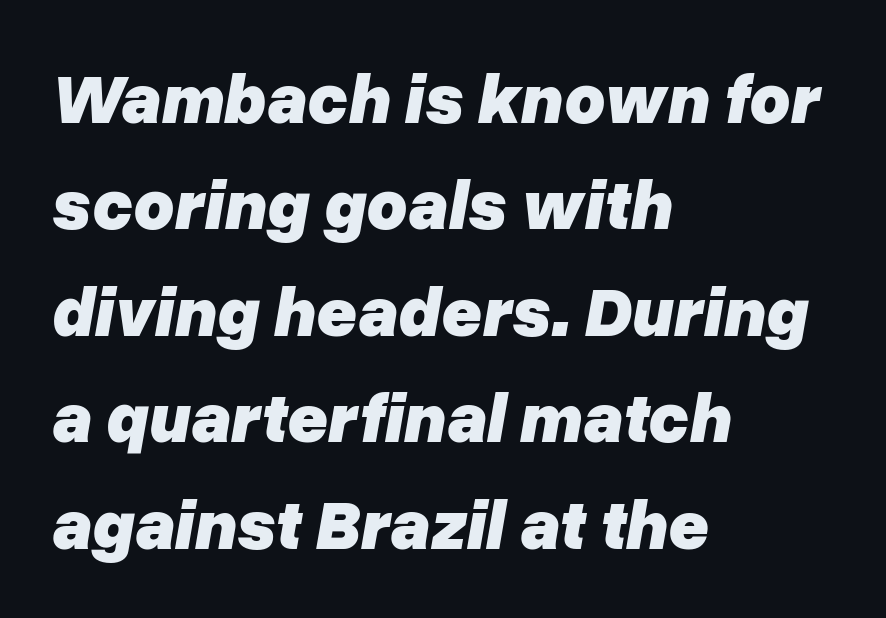
{"italic": "yes", "lean": "right", "slant_degrees": 10, "bold": "yes", "weight": "heavy", "width": "normal", "stroke_contrast": "low", "x_height": "medium", "monospaced": "no", "underline": "no", "align": "left", "line_spacing": "normal", "line_spacing_ratio": 1.52, "letter_spacing": "normal", "letter_spacing_em": 0.0, "glyph_px": 70}
